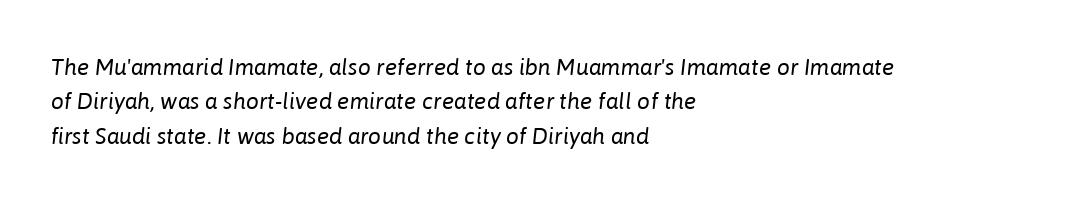
The text carries the slant typical of an italic or oblique font. Honestly, the letter spacing is just normal — you wouldn't notice it. A bare baseline throughout the passage. Summary of vertical rhythm: regular, with standard interline spacing. Heft: none added — not bold.
